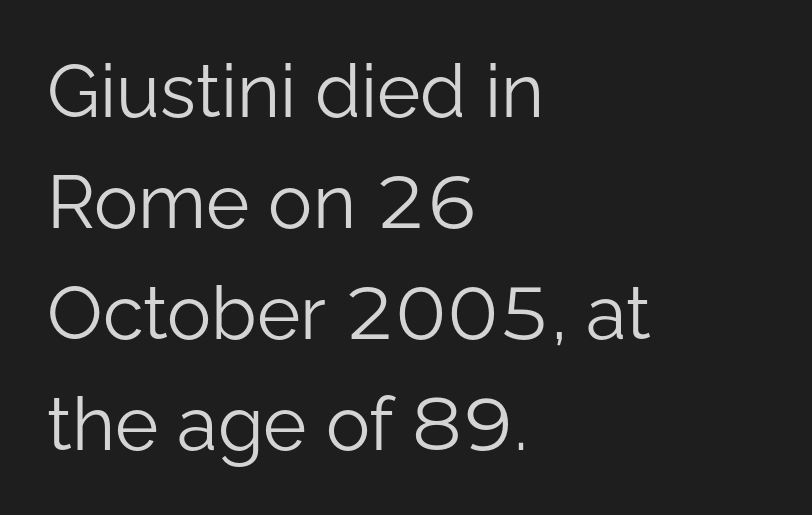
Italic? Not at all — the glyphs are vertical. Quick note: interline space is typical. Honestly, the letter spacing is just normal — you wouldn't notice it. These lines are rendered in a variable-pitch font. The glyphs are unaccompanied by any horizontal stroke below them. Horizontally, the lines are justified to the leading edge only.
